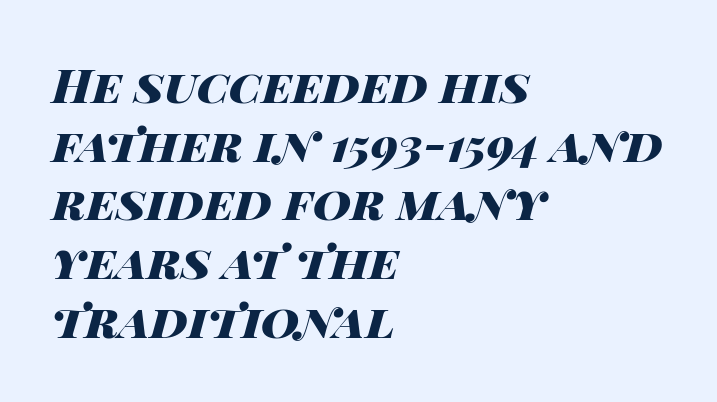
Q: Is the text bold? A: Yes.
Q: Is the text italic (slanted)? A: Yes, it leans right by about 14 degrees.
Q: Is the text underlined? A: No.
Q: How is the paragraph aligned? A: Left-aligned.
Q: Is the spacing between letters normal or unusually wide? A: Normal.
Q: Is the spacing between lines tight, normal or loose? A: Normal.
Q: Width (condensed, normal, or wide)? A: Wide.
Q: Stroke contrast? A: High.
Q: x-height? A: Large.
Q: Monospaced? A: No.
